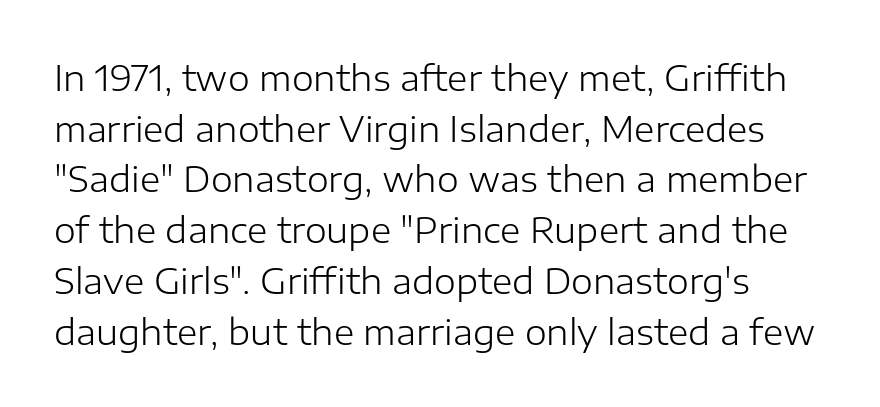
The image shows 35 px light sans-serif type, upright; set normal line spacing (1.45x), normal letter spacing, not underlined; low stroke contrast and a medium x-height.
